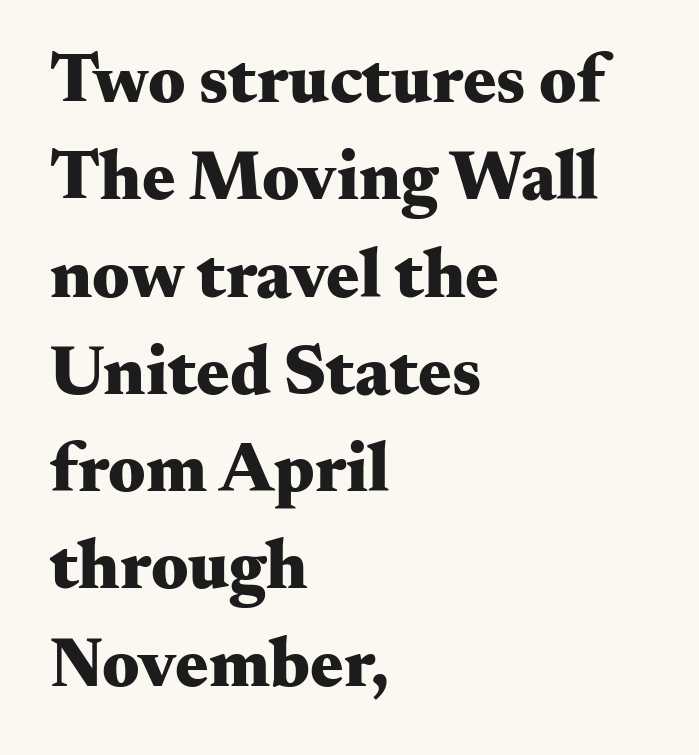
Caption: standard tracking, unaltered. The rag falls on the right side of this text block. The letters advance in unequal steps, a hallmark of proportional type. Honestly, there is no underline to notice here at all. Compared with an ordinary text face, these strokes are far heavier — a full bold.
